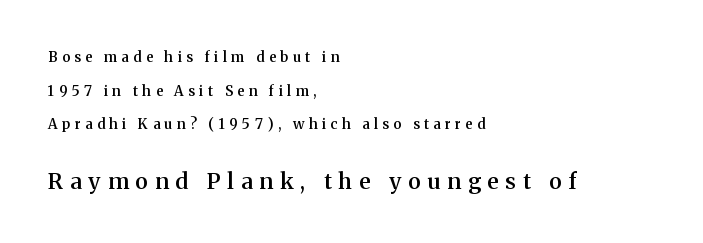
The image shows 22 px text type, upright; set left-aligned, loose line spacing (2.41x), unusually wide letter spacing (+0.32 em), not underlined; the second (bottom) block is 1.57x larger.
